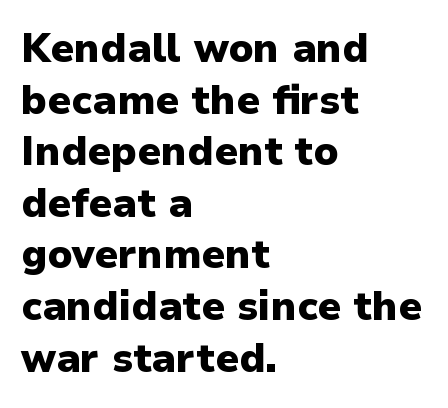
Rows of type keep a routine distance in the vertical direction. To sum up the face: it is a sans, with no serifs. The passage shown is not underscored anywhere. The rendering anchors every line to the left-hand side.
